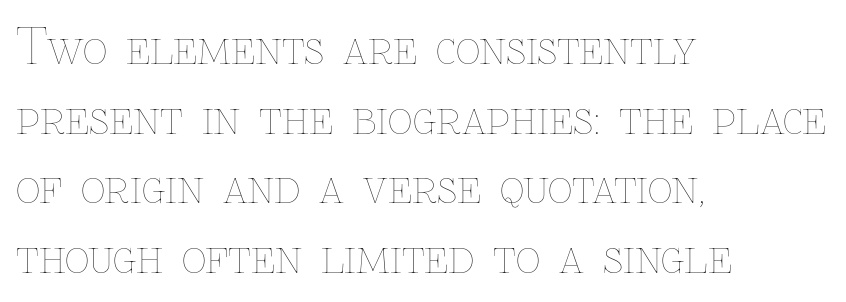
{"italic": "no", "bold": "no", "weight": "thin", "width": "normal", "stroke_contrast": "low", "x_height": "medium", "monospaced": "no", "underline": "no", "align": "left", "line_spacing": "normal", "line_spacing_ratio": 1.45, "letter_spacing": "normal", "letter_spacing_em": 0.0, "glyph_px": 48}
